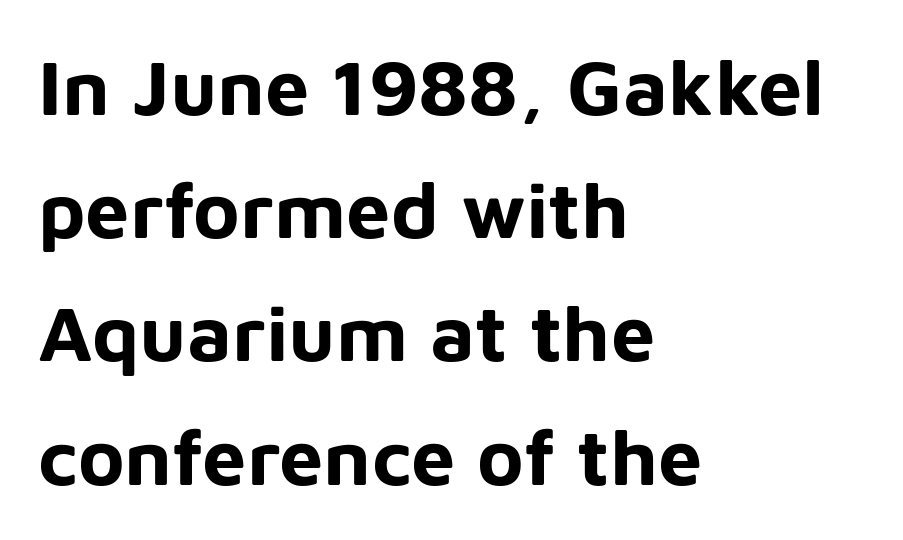
The image shows 79 px bold sans-serif type, upright; set left-aligned, normal line spacing (1.56x), normal letter spacing, not underlined; low stroke contrast and a medium x-height.
